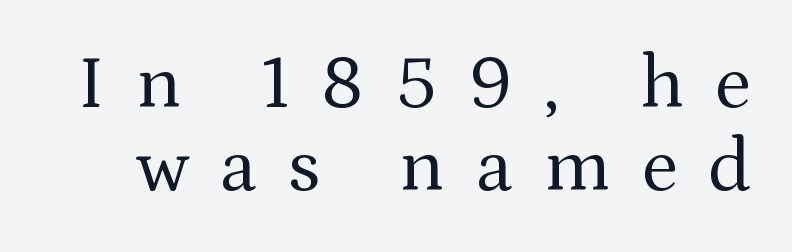
Q: Is the text bold? A: No.
Q: Is the text italic (slanted)? A: No, it is upright.
Q: Is the typeface a serif or a sans-serif typeface? A: Serif.
Q: Is the text underlined? A: No.
Q: Is the spacing between letters normal or unusually wide? A: Unusually wide.
Q: Is the spacing between lines tight, normal or loose? A: Tight.
Q: Width (condensed, normal, or wide)? A: Normal.
Q: Stroke contrast? A: Medium.
Q: x-height? A: Medium.
Q: Monospaced? A: No.
